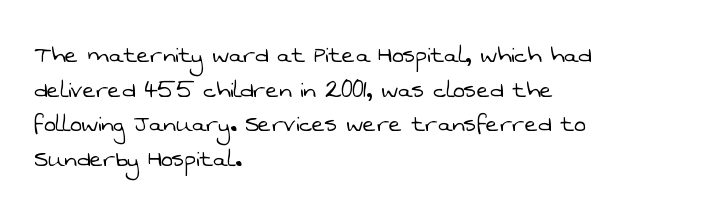
{"serif": "no", "bold": "no", "weight": "light", "width": "normal", "stroke_contrast": "low", "x_height": "medium", "monospaced": "no", "underline": "no", "align": "left", "line_spacing_ratio": 1.24, "letter_spacing": "normal", "letter_spacing_em": 0.0, "glyph_px": 28}
